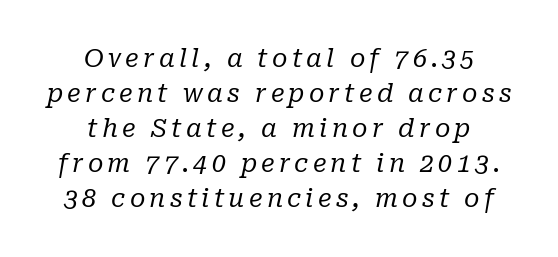
{"italic": "yes", "lean": "right", "slant_degrees": 10, "bold": "no", "underline": "no", "align": "center", "line_spacing": "normal", "line_spacing_ratio": 1.4, "glyph_px": 25}
